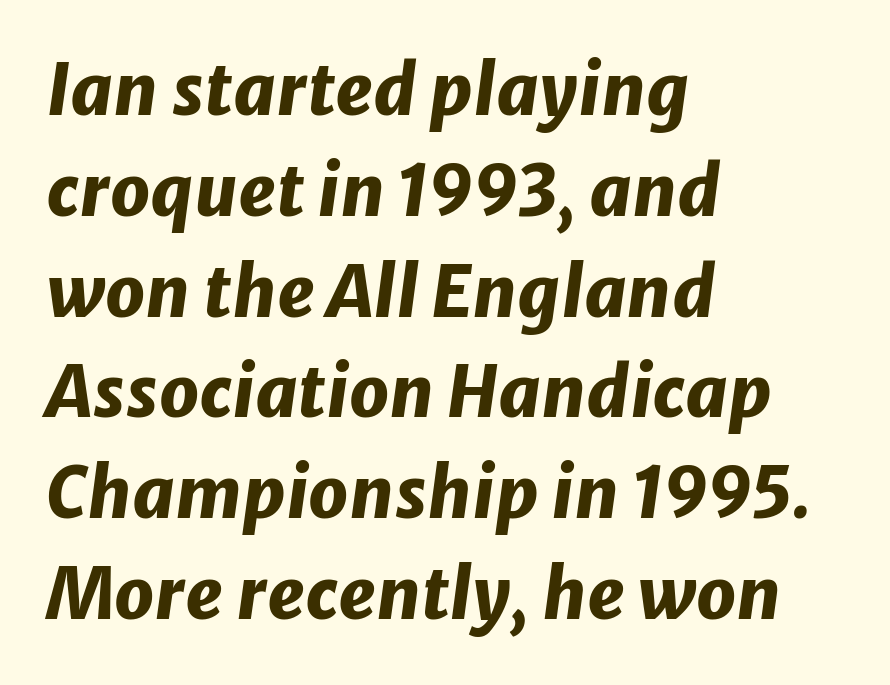
The image shows 70 px heavy type, italic (leaning right); set left-aligned, normal line spacing (1.44x), normal letter spacing, not underlined; low stroke contrast and a medium x-height.
